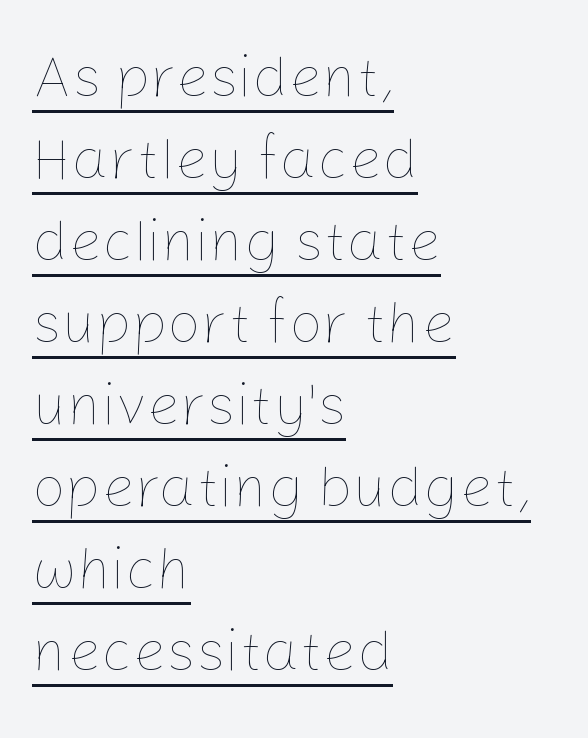
No heavy texture on the line: the type isn't bold. Unlike italic type, these characters show no tilt at all. Evenly set lines give the paragraph a standard silhouette. Is this a fixed-width face? No — the glyphs have proportional, varying widths. Quick note: underline on.
